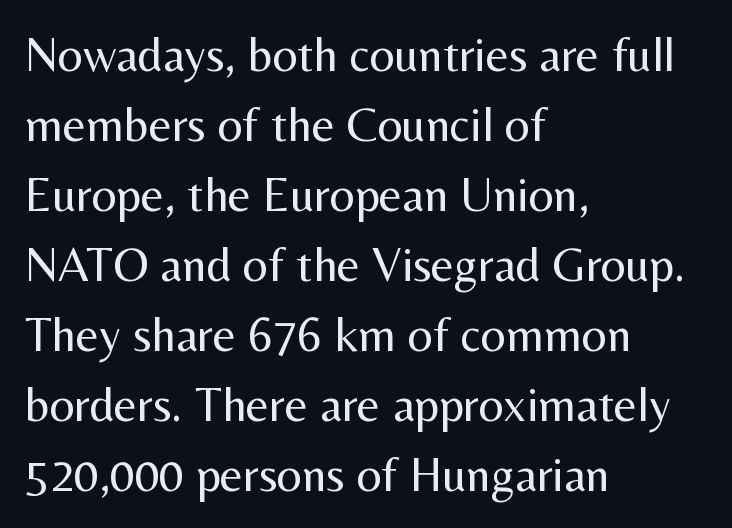
This sample is left-justified, so line endings fall wherever the words run out. It's the straight-up-and-down kind of type. The font family rendered here belongs to the sans-serif group. Leading matches the norm, producing a regular column.
